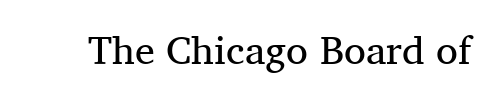
{"serif": "yes", "italic": "no", "bold": "no", "weight": "regular", "width": "normal", "stroke_contrast": "medium", "x_height": "medium", "monospaced": "no", "underline": "no", "letter_spacing": "normal", "letter_spacing_em": 0.0, "glyph_px": 40}
